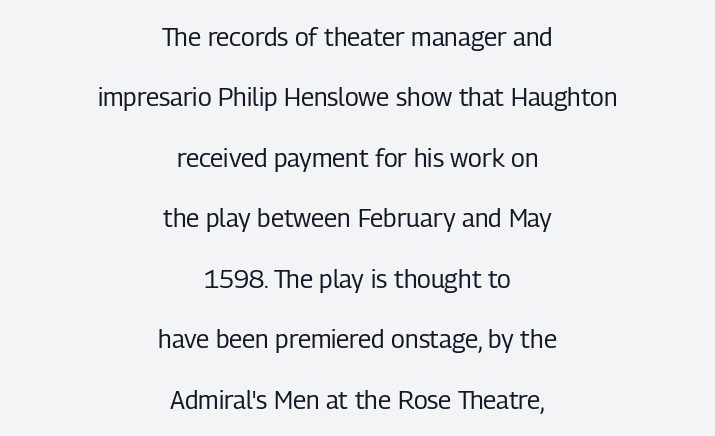
Q: Is the text bold? A: No.
Q: Is the text italic (slanted)? A: No, it is upright.
Q: Is the text underlined? A: No.
Q: How is the paragraph aligned? A: Centered.
Q: Is the spacing between letters normal or unusually wide? A: Normal.
Q: Is the spacing between lines tight, normal or loose? A: Loose.
